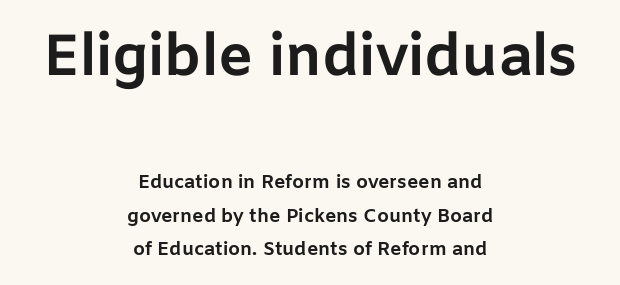
{"serif": "no", "italic": "no", "bold": "yes", "weight": "bold", "width": "normal", "stroke_contrast": "low", "x_height": "medium", "monospaced": "no", "underline": "no", "align": "center", "line_spacing_ratio": 1.77, "letter_spacing": "normal", "letter_spacing_em": 0.0, "larger_block": "first", "size_ratio": 3.05, "glyph_px": 58}
